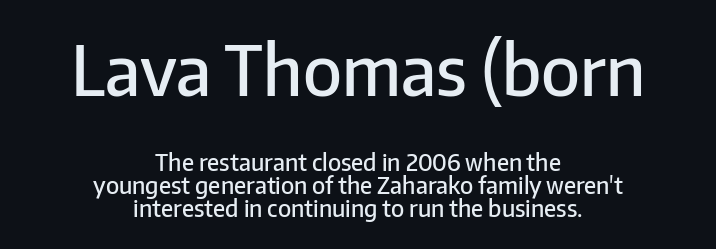
The image shows 68 px semibold sans-serif type, upright; set centered, tight line spacing (1.0x), normal letter spacing, not underlined; the first (top) block is 2.96x larger; low stroke contrast and a medium x-height.
